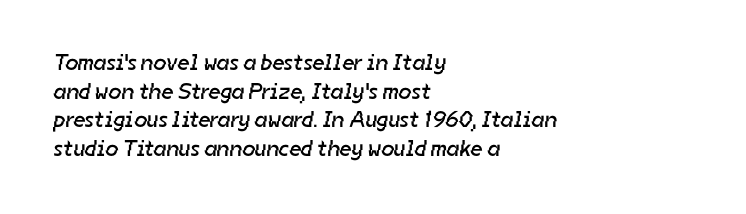
{"bold": "no", "underline": "no", "align": "left", "line_spacing_ratio": 1.24, "letter_spacing": "normal", "letter_spacing_em": 0.0, "glyph_px": 23}
